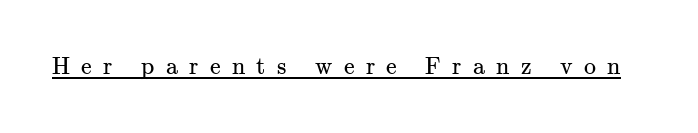
{"italic": "no", "bold": "no", "underline": "yes", "letter_spacing": "wide", "letter_spacing_em": 0.47, "glyph_px": 24}
